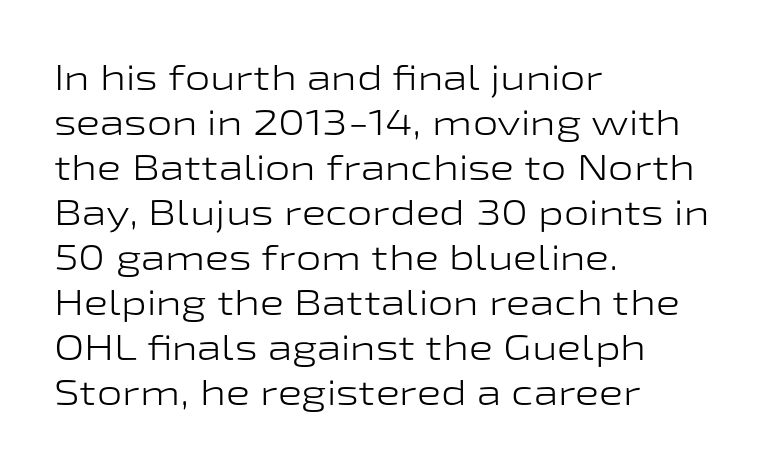
The image shows 36 px light, wide sans-serif type, upright; set left-aligned, normal line spacing (1.25x), normal letter spacing, not underlined; low stroke contrast and a medium x-height.
